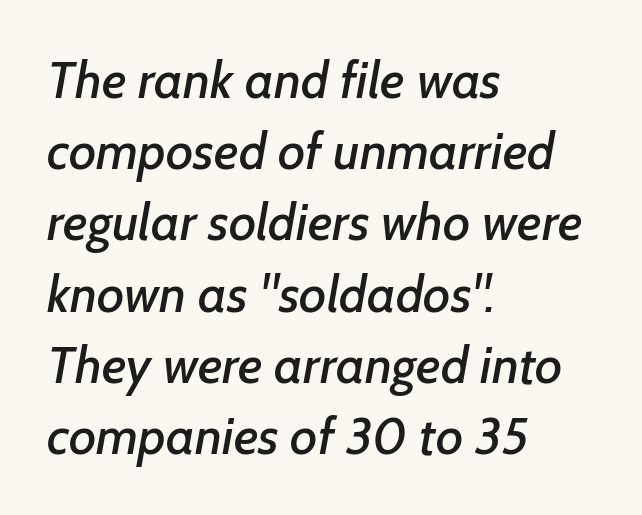
{"serif": "no", "width": "normal", "stroke_contrast": "low", "x_height": "medium", "monospaced": "no", "underline": "no", "align": "left", "line_spacing": "normal", "line_spacing_ratio": 1.37, "letter_spacing": "normal", "letter_spacing_em": 0.0, "glyph_px": 52}
